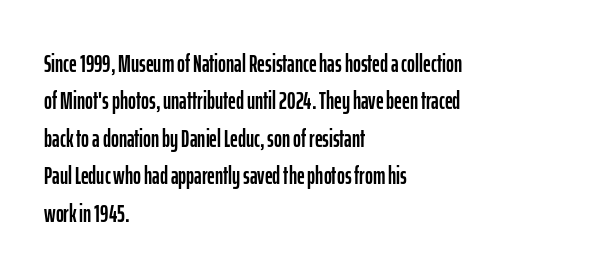
{"italic": "no", "underline": "no", "align": "left", "line_spacing": "normal", "line_spacing_ratio": 1.56, "letter_spacing": "normal", "letter_spacing_em": 0.0, "glyph_px": 24}
